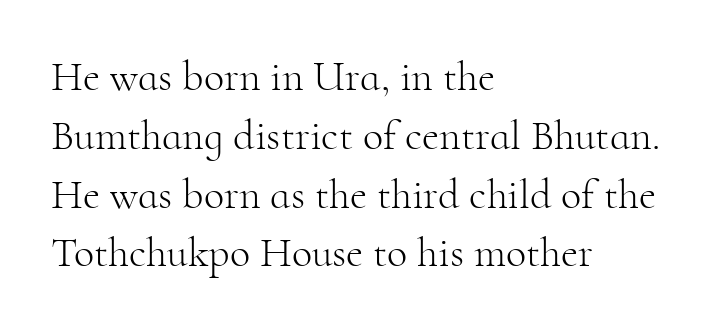
{"serif": "yes", "italic": "no", "bold": "no", "weight": "light", "width": "normal", "stroke_contrast": "high", "x_height": "small", "monospaced": "no", "underline": "no", "align": "left", "line_spacing": "normal", "line_spacing_ratio": 1.4, "letter_spacing": "normal", "letter_spacing_em": 0.0, "glyph_px": 42}
